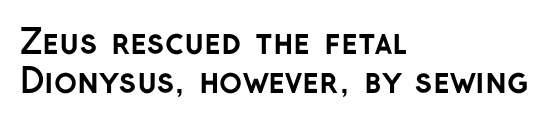
Q: Is the text bold? A: Yes.
Q: Is the text italic (slanted)? A: No, it is upright.
Q: Is the typeface a serif or a sans-serif typeface? A: Sans-serif.
Q: Is the text underlined? A: No.
Q: How is the paragraph aligned? A: Left-aligned.
Q: Is the spacing between letters normal or unusually wide? A: Normal.
Q: Is the spacing between lines tight, normal or loose? A: Tight.
Q: Width (condensed, normal, or wide)? A: Normal.
Q: Stroke contrast? A: Low.
Q: x-height? A: Medium.
Q: Monospaced? A: No.
